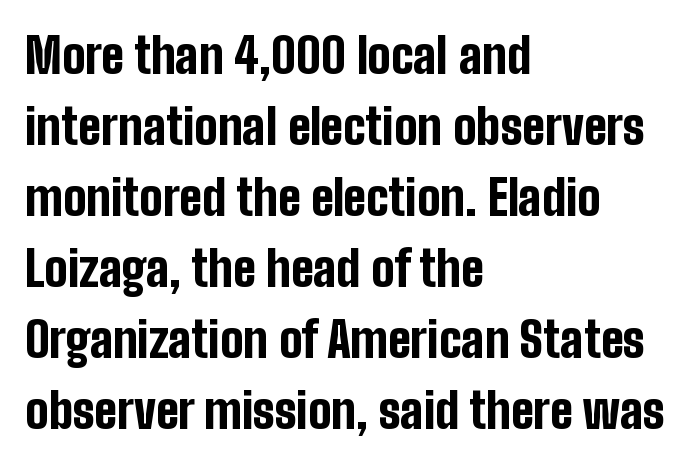
Q: Is the text bold? A: Yes.
Q: Is the text italic (slanted)? A: No, it is upright.
Q: Is the typeface a serif or a sans-serif typeface? A: Sans-serif.
Q: Is the text underlined? A: No.
Q: How is the paragraph aligned? A: Left-aligned.
Q: Is the spacing between letters normal or unusually wide? A: Normal.
Q: Is the spacing between lines tight, normal or loose? A: Normal.
Q: Width (condensed, normal, or wide)? A: Condensed.
Q: Stroke contrast? A: Low.
Q: x-height? A: Medium.
Q: Monospaced? A: No.
